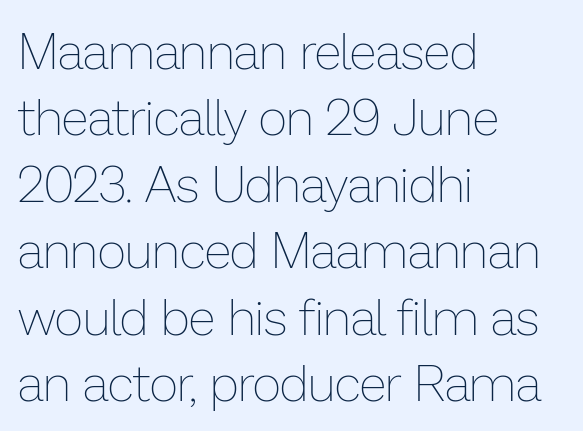
The image shows 50 px thin type, upright; set left-aligned, normal line spacing (1.33x), normal letter spacing, not underlined; low stroke contrast and a medium x-height.
